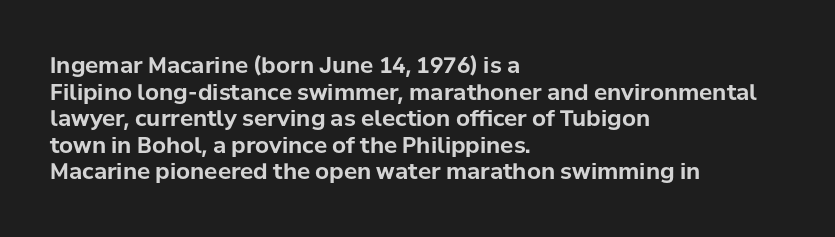
Q: Is the text bold? A: Yes.
Q: Is the text italic (slanted)? A: No, it is upright.
Q: Is the text underlined? A: No.
Q: How is the paragraph aligned? A: Left-aligned.
Q: Is the spacing between letters normal or unusually wide? A: Normal.
